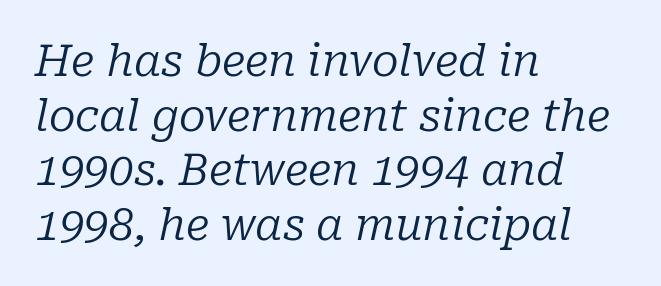
{"serif": "yes", "italic": "yes", "lean": "right", "slant_degrees": 10, "bold": "no", "weight": "regular", "width": "normal", "stroke_contrast": "low", "x_height": "medium", "monospaced": "no", "underline": "no", "align": "left", "line_spacing_ratio": 1.24, "letter_spacing": "normal", "letter_spacing_em": 0.0, "glyph_px": 44}
